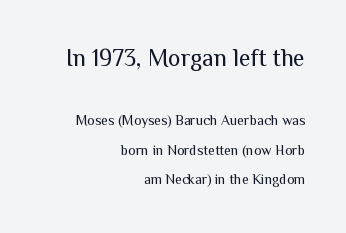
The image shows 24 px text type, upright; set right-aligned, loose line spacing (2.09x), normal letter spacing, not underlined; the first (top) block is 1.71x larger.
